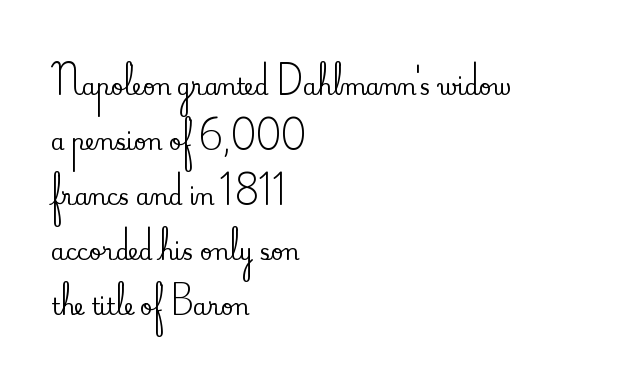
Any mark beneath the type? The region is blank. Notice how the stems are strictly vertical — no italics here. The paragraph shown leans on its left margin. Caption: standard tracking, unaltered.
